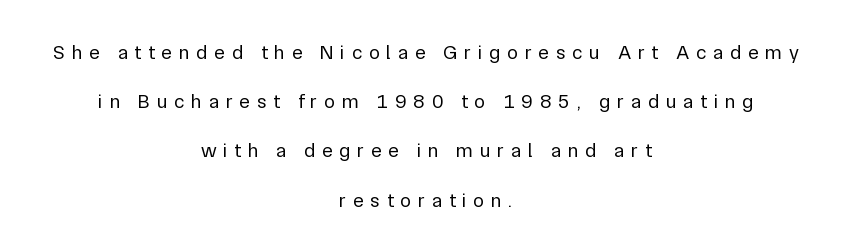
The image shows 20 px text type, upright; set centered, loose line spacing (2.46x), unusually wide letter spacing (+0.34 em), not underlined.
